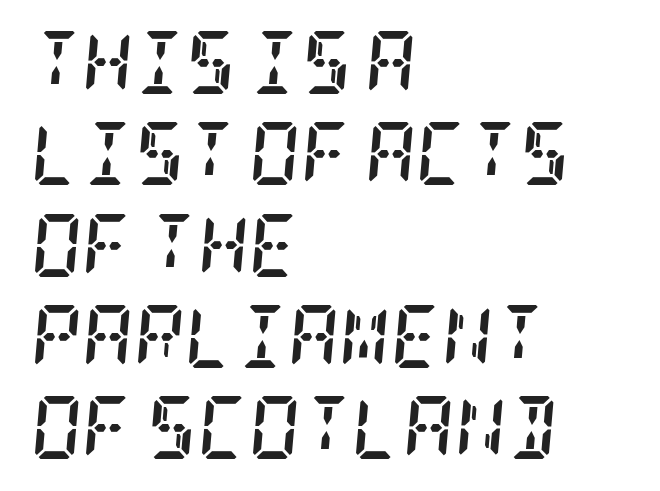
Baseline-to-baseline distance is the conventional proportion of letter height. You'd pick this weight for a headline — it's a proper bold. What stands out about the letter spacing? Nothing — it is the standard amount. Visually the block forms a straight wall on the left and a jagged coastline on the right. The text carries the slant typical of an italic or oblique font.
